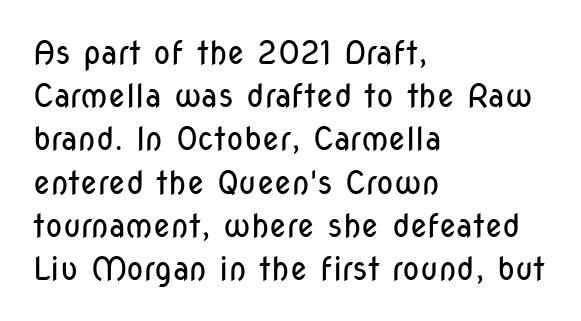
Q: Is the text bold? A: No.
Q: Is the text italic (slanted)? A: No, it is upright.
Q: Is the typeface a serif or a sans-serif typeface? A: Sans-serif.
Q: Is the text underlined? A: No.
Q: How is the paragraph aligned? A: Left-aligned.
Q: Is the spacing between letters normal or unusually wide? A: Normal.
Q: Is the spacing between lines tight, normal or loose? A: Normal.
Q: Width (condensed, normal, or wide)? A: Condensed.
Q: Stroke contrast? A: Low.
Q: x-height? A: Medium.
Q: Monospaced? A: No.
